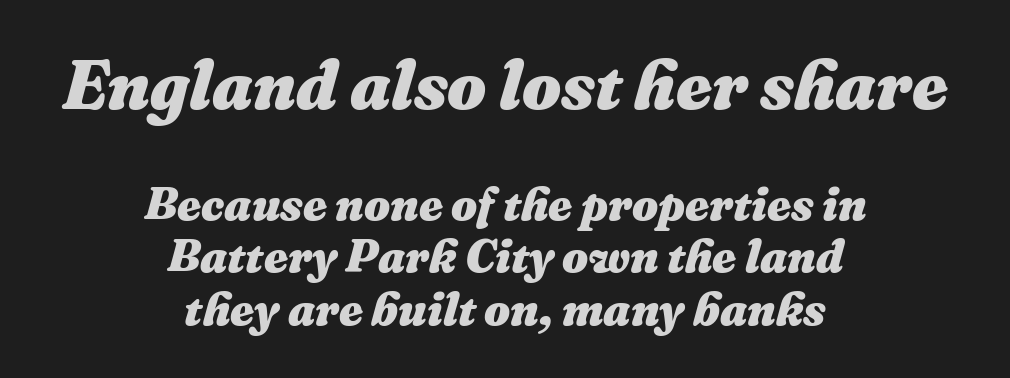
Q: Is the text bold? A: Yes.
Q: Is the text italic (slanted)? A: Yes, it leans right by about 16 degrees.
Q: Is the text underlined? A: No.
Q: How is the paragraph aligned? A: Centered.
Q: Is the spacing between letters normal or unusually wide? A: Normal.
Q: Is the spacing between lines tight, normal or loose? A: Tight.
Q: Which block of text is set in a larger size, the first (top) or the second (bottom)? A: The first (top) one.
Q: Width (condensed, normal, or wide)? A: Normal.
Q: Stroke contrast? A: Medium.
Q: x-height? A: Medium.
Q: Monospaced? A: No.
